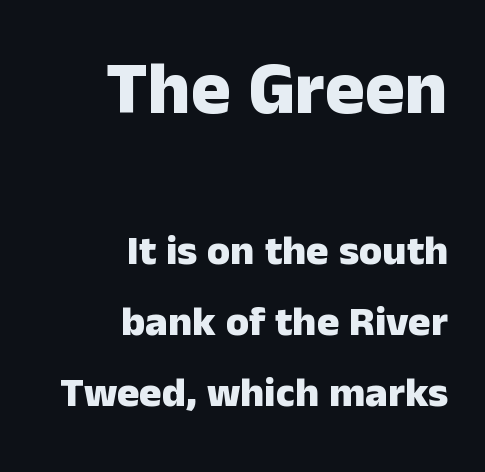
The image shows 74 px heavy sans-serif type, upright; set right-aligned, normal line spacing (1.69x), normal letter spacing, not underlined; the first (top) block is 1.76x larger; low stroke contrast and a medium x-height.
